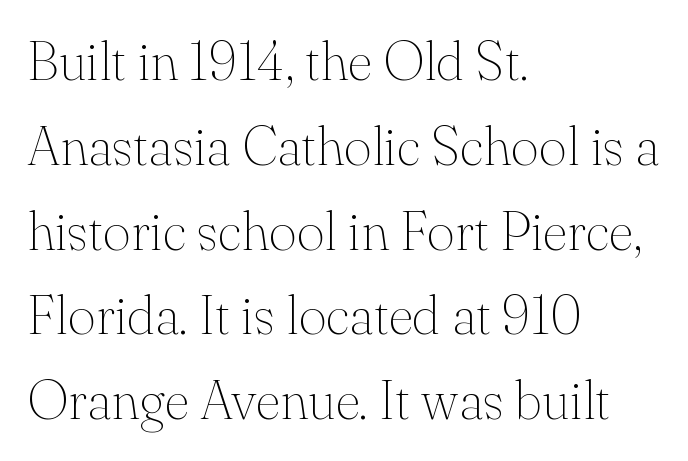
The specimen reads as upright at a glance. The vertical gap from one line to the next is medium. Spacing verdict: proportional, widths tailored to each character. Look at the tracking — it's just the regular setting, nothing added.
